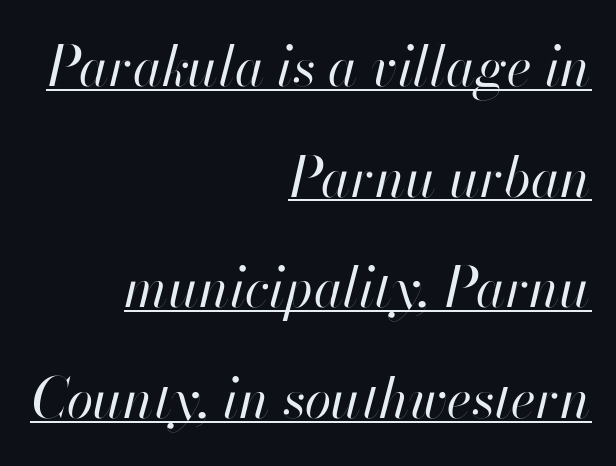
Note the varied advance widths — an 'i' is clearly narrower than an 'm'. Would a proofreader flag this as italicized? Yes. Is the type heavy? It reads as light-to-regular instead. Airy leading. Where is the straight margin? On the right.
